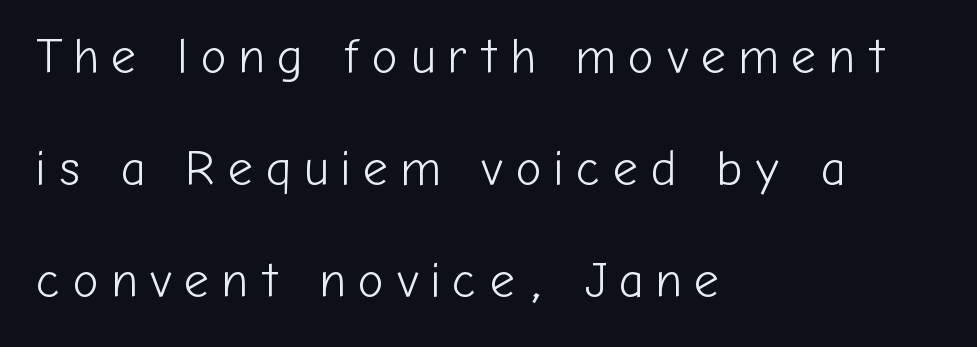
The passage shown is typed in a proportional face where columns would drift. Spacing between characters has been opened up far beyond the box default. Stroke mass is kept to a normal reading level or below. The line-height multiplier appears high, well above default. Descender tails drop into unmarked territory.
